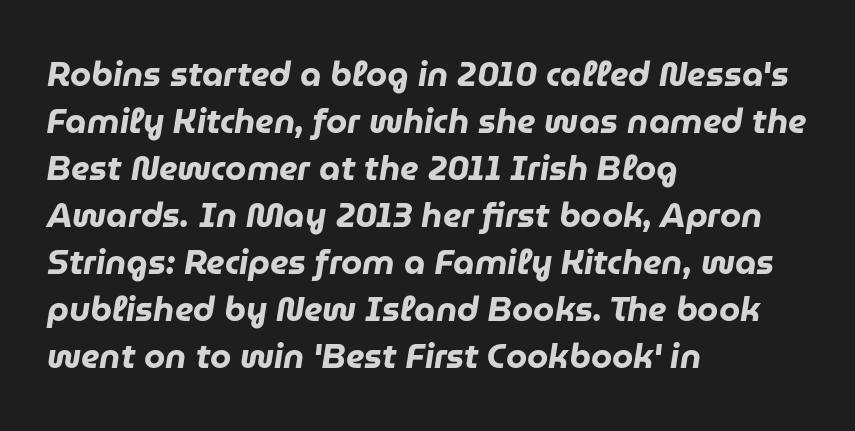
The image shows 34 px heavy type, italic (leaning right); set left-aligned, normal line spacing (1.38x), normal letter spacing, not underlined; low stroke contrast and a medium x-height.
